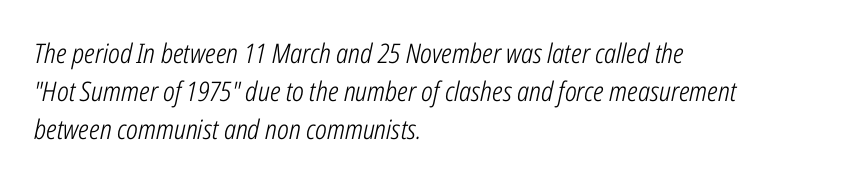
{"italic": "yes", "lean": "right", "slant_degrees": 12, "bold": "no", "underline": "no", "align": "left", "line_spacing": "normal", "line_spacing_ratio": 1.41, "letter_spacing": "normal", "letter_spacing_em": 0.0, "glyph_px": 27}
